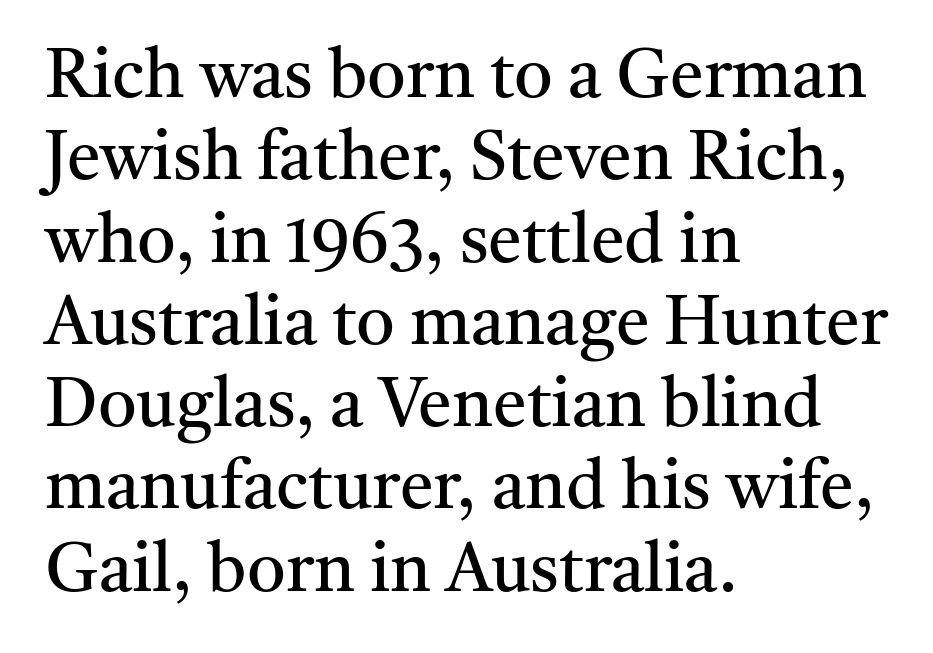
Q: Is the text bold? A: No.
Q: Is the text italic (slanted)? A: No, it is upright.
Q: Is the typeface a serif or a sans-serif typeface? A: Serif.
Q: Is the text underlined? A: No.
Q: How is the paragraph aligned? A: Left-aligned.
Q: Is the spacing between letters normal or unusually wide? A: Normal.
Q: Width (condensed, normal, or wide)? A: Normal.
Q: Stroke contrast? A: Medium.
Q: x-height? A: Medium.
Q: Monospaced? A: No.
